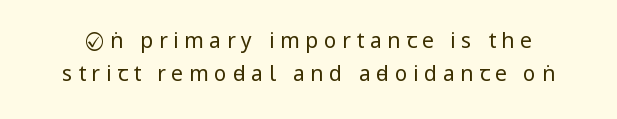
The image shows 21 px text type, upright; set normal line spacing (1.58x), unusually wide letter spacing (+0.27 em), not underlined.
